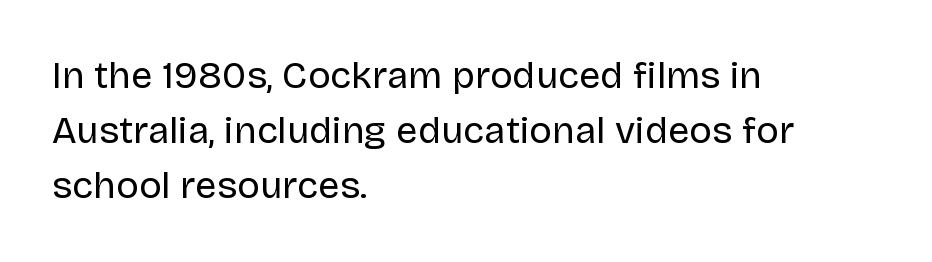
{"serif": "no", "italic": "no", "bold": "no", "weight": "regular", "width": "normal", "stroke_contrast": "low", "x_height": "large", "monospaced": "no", "underline": "no", "align": "left", "line_spacing": "normal", "line_spacing_ratio": 1.45, "letter_spacing": "normal", "letter_spacing_em": 0.0, "glyph_px": 38}
